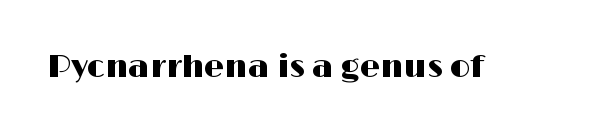
The image shows 32 px wide sans-serif type, upright; set normal letter spacing, not underlined; high stroke contrast and a medium x-height.
